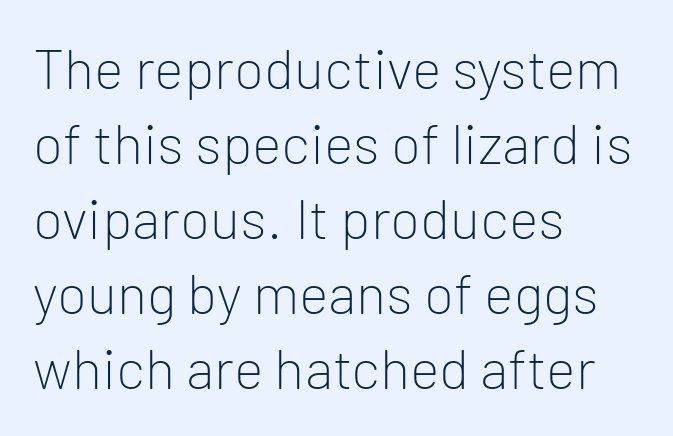
The image shows 56 px light sans-serif type, upright; set left-aligned, normal line spacing (1.34x), normal letter spacing, not underlined; low stroke contrast and a medium x-height.
